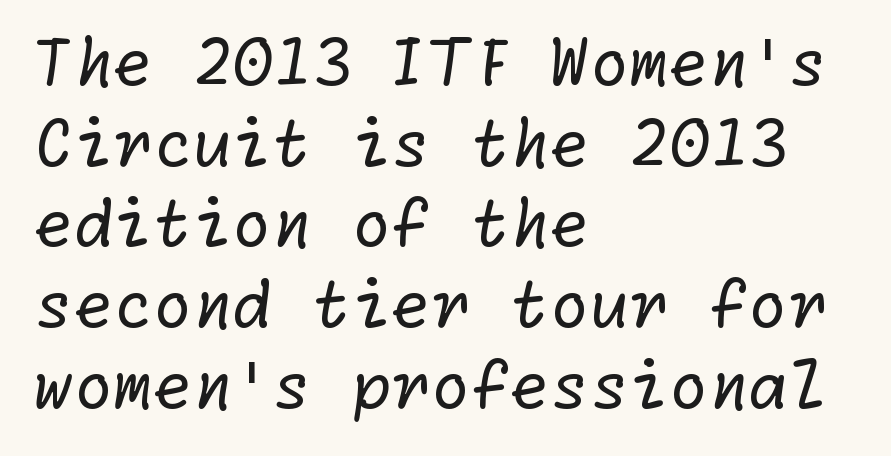
{"serif": "no", "bold": "no", "weight": "regular", "width": "normal", "stroke_contrast": "low", "x_height": "medium", "underline": "no", "align": "left", "line_spacing": "normal", "line_spacing_ratio": 1.26, "letter_spacing": "normal", "letter_spacing_em": 0.0, "glyph_px": 64}
